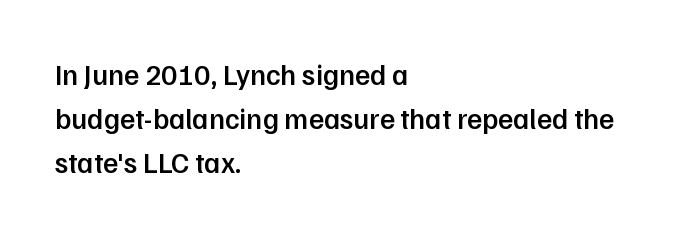
The image shows 29 px semibold sans-serif type, upright; set left-aligned, normal line spacing (1.52x), normal letter spacing, not underlined; low stroke contrast and a medium x-height.
